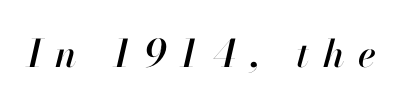
Q: Is the text italic (slanted)? A: Yes, it leans right by about 13 degrees.
Q: Is the text underlined? A: No.
Q: Is the spacing between letters normal or unusually wide? A: Unusually wide.
Q: Width (condensed, normal, or wide)? A: Normal.
Q: Stroke contrast? A: High.
Q: x-height? A: Small.
Q: Monospaced? A: No.
